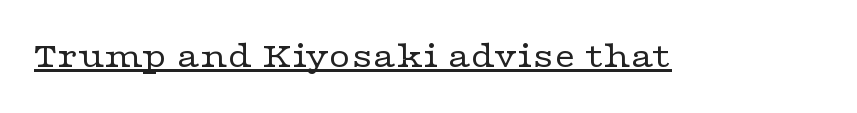
Q: Is the text bold? A: No.
Q: Is the text italic (slanted)? A: No, it is upright.
Q: Is the typeface a serif or a sans-serif typeface? A: Serif.
Q: Is the text underlined? A: Yes.
Q: Is the spacing between letters normal or unusually wide? A: Normal.
Q: Width (condensed, normal, or wide)? A: Wide.
Q: Stroke contrast? A: Low.
Q: x-height? A: Medium.
Q: Monospaced? A: No.
